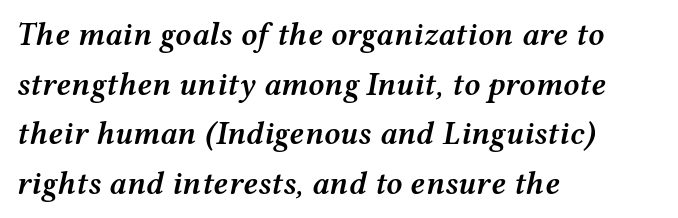
Note the varied advance widths — an 'i' is clearly narrower than an 'm'. Notice the strokes are somewhat thickened but not fully heavy: this is a semibold. If you drew a line through each stem, it would be angled. Decoration check: the copy has no underline.
